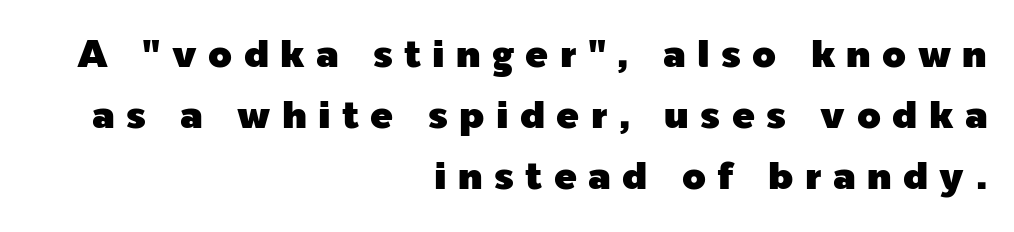
The image shows 38 px sans-serif type, upright; set right-aligned, normal line spacing (1.6x), unusually wide letter spacing (+0.3 em), not underlined; a medium x-height.
